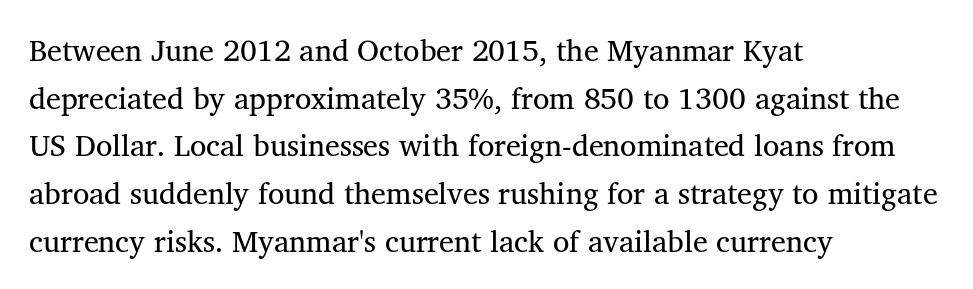
Style check: upright. Do the characters align in a grid? No, the font is proportional. The text was rendered using a seriffed face with decorative stroke endings. The zone under the glyphs is completely vacant.
